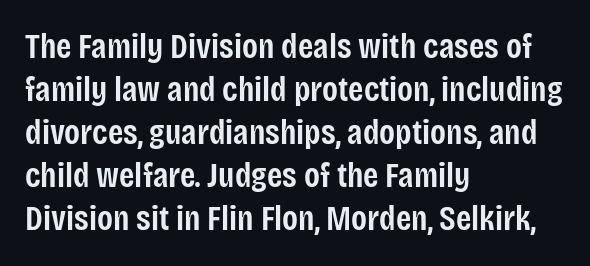
{"serif": "no", "italic": "no", "bold": "semi", "weight": "semibold", "width": "condensed", "stroke_contrast": "low", "x_height": "large", "monospaced": "no", "underline": "no", "align": "left", "line_spacing_ratio": 1.23, "letter_spacing": "normal", "letter_spacing_em": 0.0, "glyph_px": 35}
